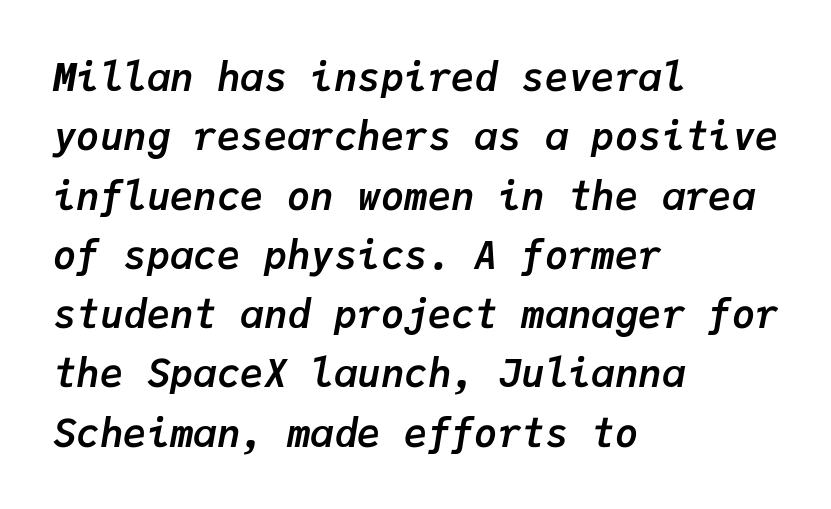
Horizontally, the lines are justified to the leading edge only. Each glyph is drawn with heavy, bold strokes. Lines of text with bare space underneath. Leading matches the norm, producing a regular column. The rendering uses typewriter-style spacing with identical character cells.
